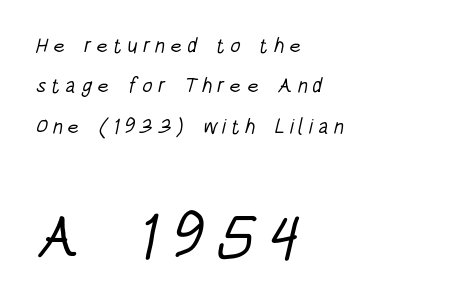
The block sitting lower on the canvas is the one with enlarged characters. This rendering widens character spacing well past its baseline value. You could not count columns in this text — the font is proportionally spaced. Airy leading.
